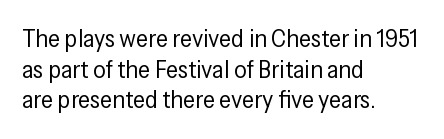
{"italic": "no", "bold": "no", "underline": "no", "align": "left", "line_spacing_ratio": 1.23, "letter_spacing": "normal", "letter_spacing_em": 0.0, "glyph_px": 25}
